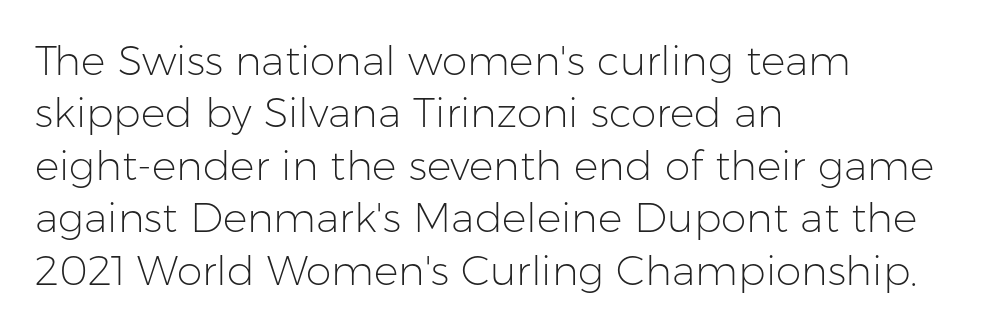
Q: Is the text bold? A: No.
Q: Is the text italic (slanted)? A: No, it is upright.
Q: Is the typeface a serif or a sans-serif typeface? A: Sans-serif.
Q: Is the text underlined? A: No.
Q: How is the paragraph aligned? A: Left-aligned.
Q: Is the spacing between letters normal or unusually wide? A: Normal.
Q: Is the spacing between lines tight, normal or loose? A: Normal.
Q: Width (condensed, normal, or wide)? A: Normal.
Q: Stroke contrast? A: Low.
Q: x-height? A: Medium.
Q: Monospaced? A: No.
